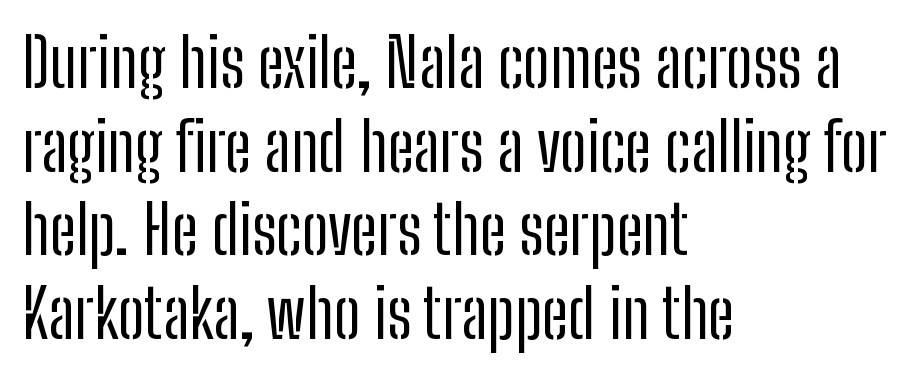
Line beginnings align vertically; line endings do not. Notice how the stems are strictly vertical — no italics here. Note: no serifs on the glyphs. Nobody drew a line under any word here. Whoever set this chose a conventional vertical rhythm.
